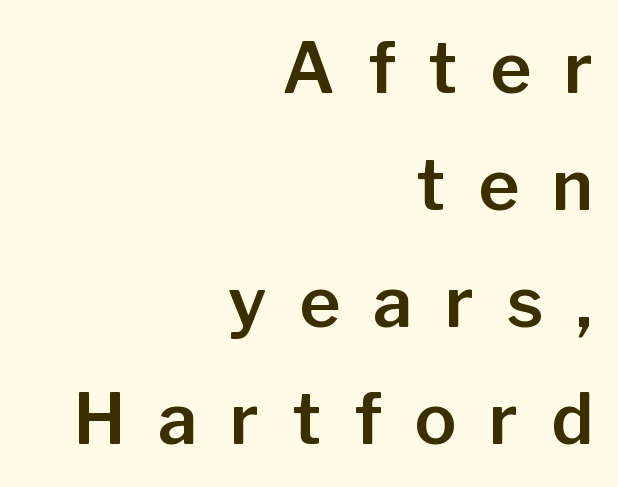
Each word looks stretched out because of the extra space between its letters. The lines are quadded right. Serifs: no, the terminals of the letterforms are clean. This sample uses an upright cut, with every glyph sitting square on the baseline.
